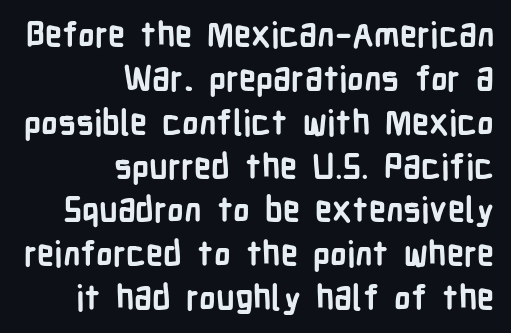
Q: Is the text bold? A: Yes.
Q: Is the text italic (slanted)? A: No, it is upright.
Q: Is the typeface a serif or a sans-serif typeface? A: Sans-serif.
Q: Is the text underlined? A: No.
Q: How is the paragraph aligned? A: Right-aligned.
Q: Is the spacing between letters normal or unusually wide? A: Normal.
Q: Is the spacing between lines tight, normal or loose? A: Normal.
Q: Width (condensed, normal, or wide)? A: Condensed.
Q: Stroke contrast? A: Low.
Q: x-height? A: Medium.
Q: Monospaced? A: No.
